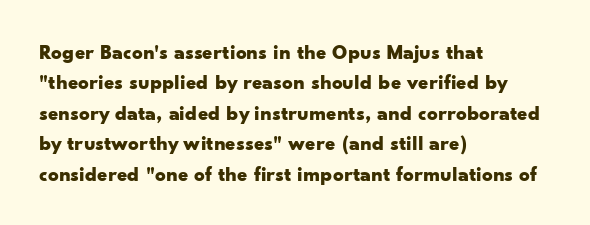
{"italic": "no", "bold": "yes", "underline": "no", "align": "left", "line_spacing": "normal", "line_spacing_ratio": 1.45, "letter_spacing": "normal", "letter_spacing_em": 0.0, "glyph_px": 21}
